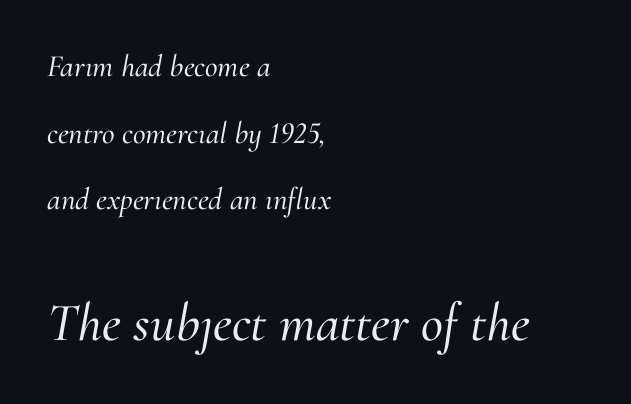
The face used here has a pronounced slope to its letters. Leading is clearly above the norm, producing a sparse column. The font family rendered here belongs to the serif group. Character widths vary here, with narrow letters taking less room than wide ones.
